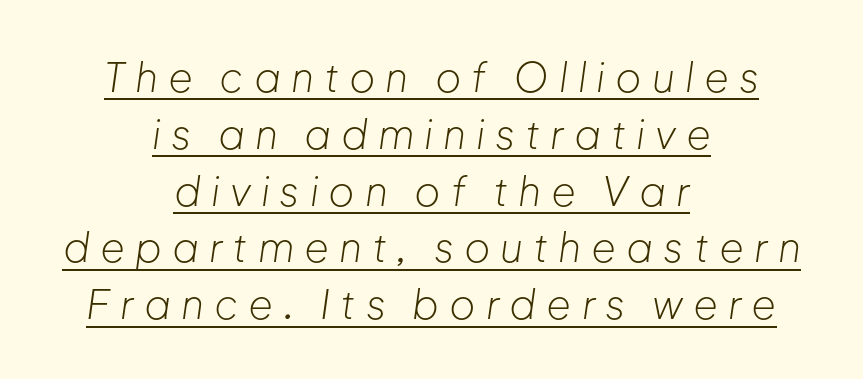
The rendering uses a moderate line-height, typical for paragraphs. This sample is center-justified, so both line endings float freely. Weight: regular or lighter. Observe the lean: these are italic letterforms.
